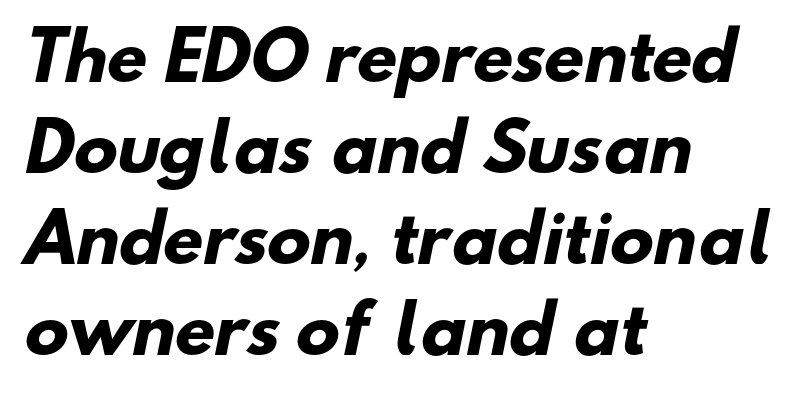
{"serif": "no", "bold": "yes", "weight": "heavy", "width": "normal", "stroke_contrast": "low", "x_height": "small", "monospaced": "no", "underline": "no", "align": "left", "line_spacing": "normal", "line_spacing_ratio": 1.4, "letter_spacing": "normal", "letter_spacing_em": 0.0, "glyph_px": 65}
